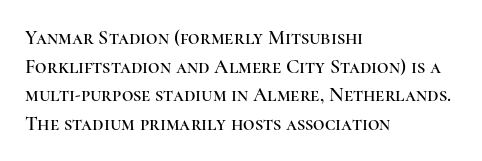
{"italic": "no", "underline": "no", "align": "left", "line_spacing": "normal", "line_spacing_ratio": 1.43, "letter_spacing": "normal", "letter_spacing_em": 0.0, "glyph_px": 20}
